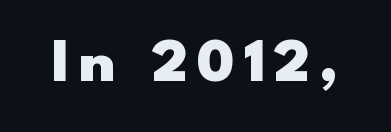
{"serif": "no", "italic": "no", "bold": "yes", "weight": "heavy", "width": "wide", "stroke_contrast": "low", "x_height": "small", "monospaced": "no", "underline": "no", "glyph_px": 62}
